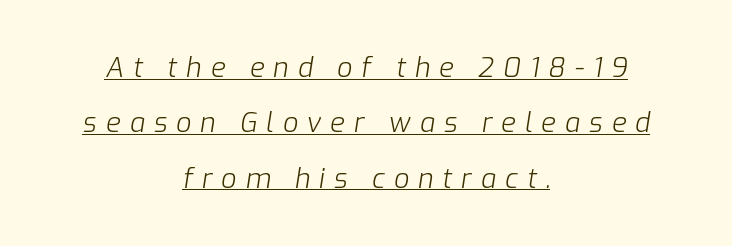
{"italic": "yes", "lean": "right", "slant_degrees": 9, "bold": "no", "underline": "yes", "align": "center", "line_spacing": "loose", "line_spacing_ratio": 2.05, "letter_spacing": "wide", "letter_spacing_em": 0.33, "glyph_px": 27}
